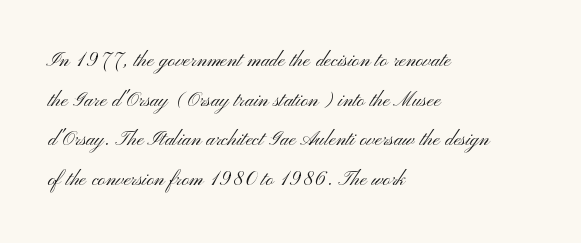
Q: Is the text bold? A: No.
Q: Is the text italic (slanted)? A: Yes.
Q: Is the text underlined? A: No.
Q: How is the paragraph aligned? A: Left-aligned.
Q: Is the spacing between letters normal or unusually wide? A: Normal.
Q: Is the spacing between lines tight, normal or loose? A: Normal.
